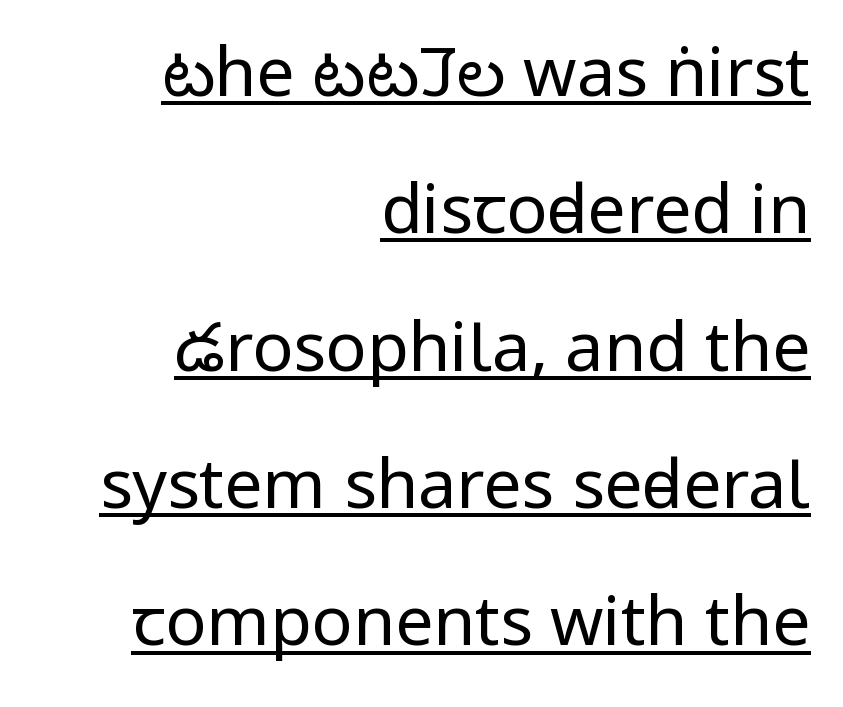
Successive baselines arrive slowly, with a big drop between each. A typesetter would call this proportional, since set widths differ per character. The face looks like a standard text weight, possibly lighter. Nope, no serifs anywhere on these letters.
